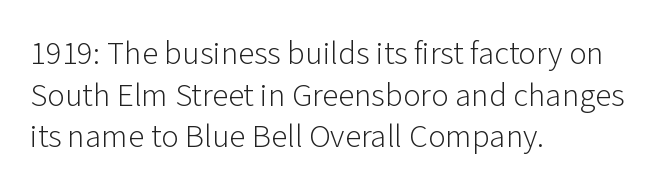
Q: Is the text bold? A: No.
Q: Is the text italic (slanted)? A: No, it is upright.
Q: Is the typeface a serif or a sans-serif typeface? A: Sans-serif.
Q: Is the text underlined? A: No.
Q: How is the paragraph aligned? A: Left-aligned.
Q: Is the spacing between letters normal or unusually wide? A: Normal.
Q: Is the spacing between lines tight, normal or loose? A: Normal.
Q: Width (condensed, normal, or wide)? A: Normal.
Q: Stroke contrast? A: Low.
Q: x-height? A: Medium.
Q: Monospaced? A: No.
